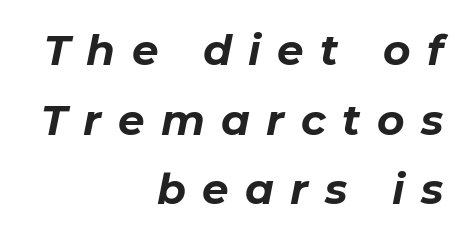
Horizontal alignment here is rightward, an uncommon choice for prose. Italic: yes, the glyphs are oblique. Horizontal bands of white between lines are of average thickness. Underline: absent.
